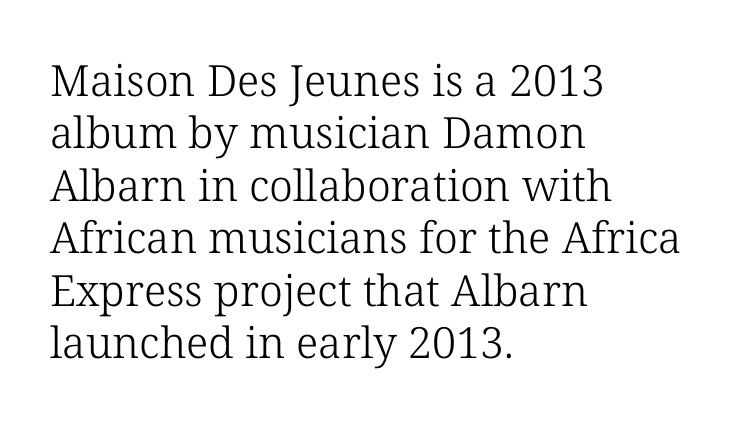
The image shows 43 px light serif type, upright; set left-aligned, line spacing 1.22x, normal letter spacing, not underlined; low stroke contrast and a medium x-height.
